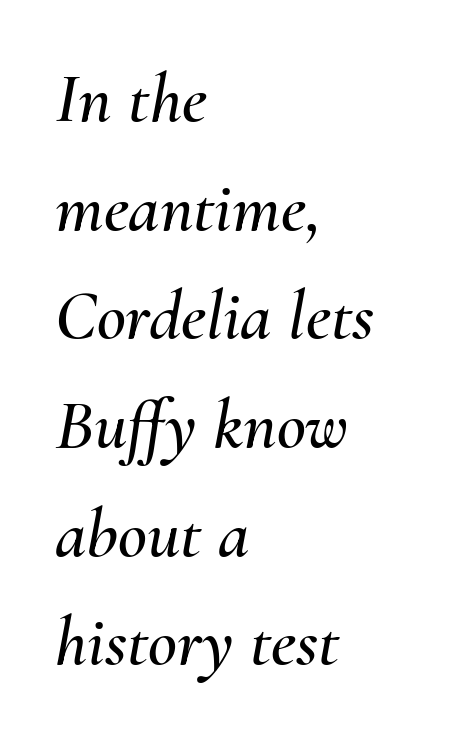
{"italic": "yes", "lean": "right", "slant_degrees": 10, "width": "normal", "stroke_contrast": "medium", "x_height": "small", "monospaced": "no", "underline": "no", "align": "left", "line_spacing": "normal", "line_spacing_ratio": 1.53, "letter_spacing": "normal", "letter_spacing_em": 0.0, "glyph_px": 71}
